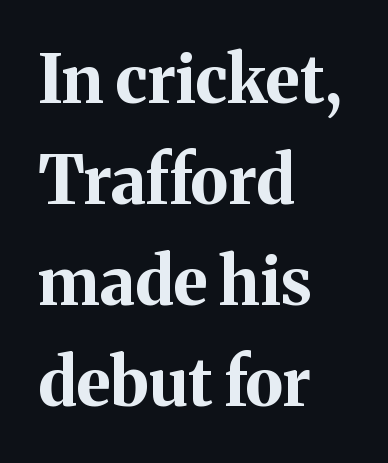
Q: Is the text bold? A: Yes.
Q: Is the text italic (slanted)? A: No, it is upright.
Q: Is the typeface a serif or a sans-serif typeface? A: Serif.
Q: Is the text underlined? A: No.
Q: How is the paragraph aligned? A: Left-aligned.
Q: Is the spacing between letters normal or unusually wide? A: Normal.
Q: Is the spacing between lines tight, normal or loose? A: Normal.
Q: Width (condensed, normal, or wide)? A: Normal.
Q: Stroke contrast? A: Medium.
Q: x-height? A: Medium.
Q: Monospaced? A: No.
